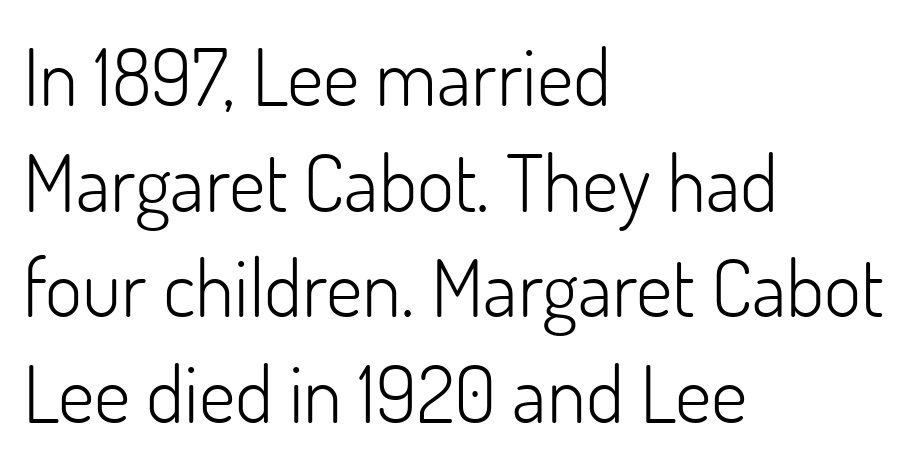
The letterforms sit shoulder to shoulder at normal distance. This is not heavy type; no bold has been used. Is there any slant? The stems are plumb. In CSS terms this would be text-align: left. Spacing verdict: proportional, widths tailored to each character. Letterform terminals end flat and unadorned throughout the passage.
